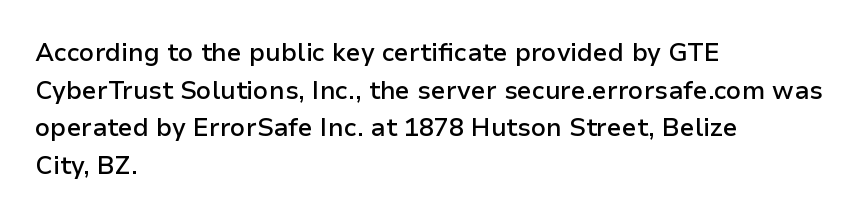
Q: Is the text bold? A: Semi-bold.
Q: Is the text italic (slanted)? A: No, it is upright.
Q: Is the text underlined? A: No.
Q: How is the paragraph aligned? A: Left-aligned.
Q: Is the spacing between letters normal or unusually wide? A: Normal.
Q: Is the spacing between lines tight, normal or loose? A: Normal.
